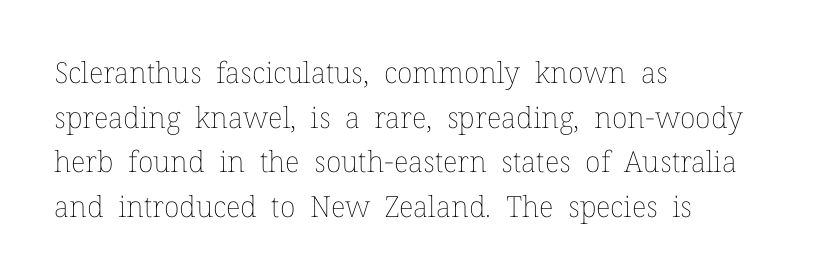
The type is set solid horizontally, with unmodified tracking. The letters advance in unequal steps, a hallmark of proportional type. Is the type heavy? It reads as light-to-regular instead. Quick note: interline space is typical. Underline: absent.
